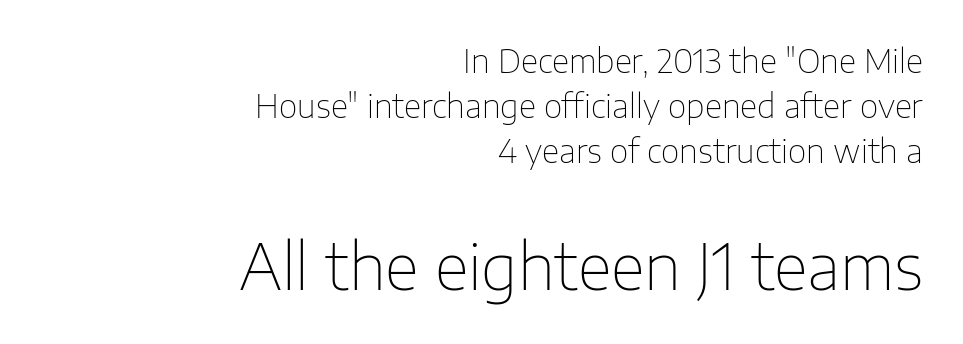
You can tell from the bare stems that sans-serif type was used. Descenders hang freely into open space. How are the letters spaced? Ordinarily, with no added tracking. The block of text has a typical density, with ordinary space between rows. Do the letters lean? They stand straight.
